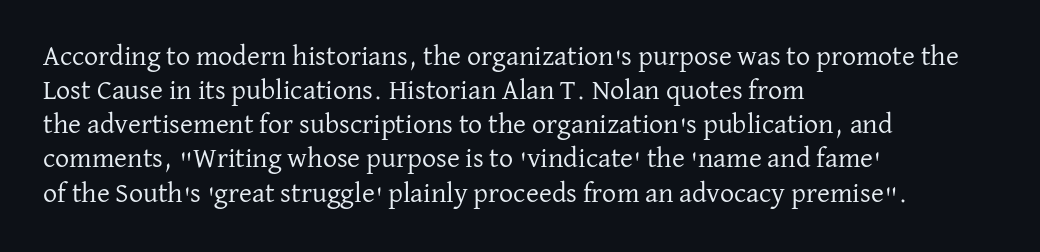
Q: Is the text bold? A: No.
Q: Is the text italic (slanted)? A: No, it is upright.
Q: Is the typeface a serif or a sans-serif typeface? A: Serif.
Q: Is the text underlined? A: No.
Q: How is the paragraph aligned? A: Left-aligned.
Q: Is the spacing between letters normal or unusually wide? A: Normal.
Q: Width (condensed, normal, or wide)? A: Normal.
Q: Stroke contrast? A: Low.
Q: x-height? A: Medium.
Q: Monospaced? A: No.
